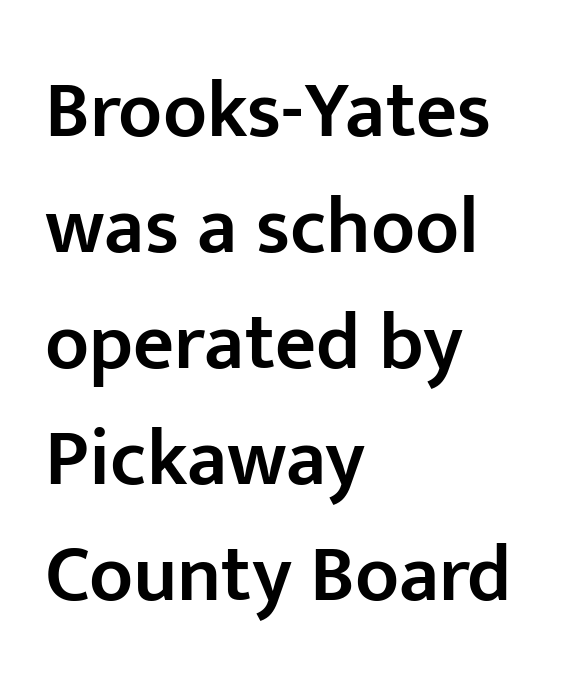
The image shows 80 px semibold sans-serif type, upright; set left-aligned, normal line spacing (1.45x), normal letter spacing, not underlined; low stroke contrast and a medium x-height.
